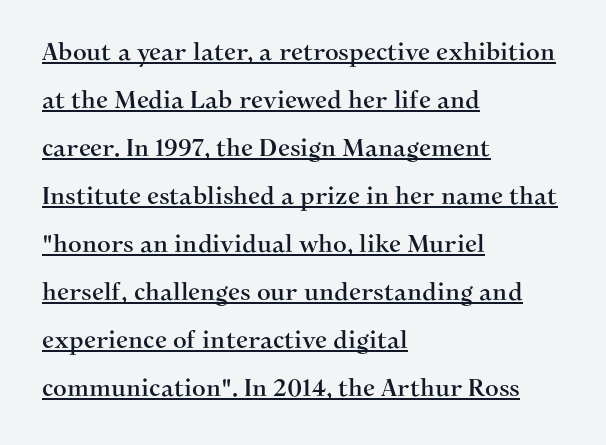
{"italic": "no", "underline": "yes", "align": "left", "line_spacing": "loose", "line_spacing_ratio": 2.0, "letter_spacing": "normal", "letter_spacing_em": 0.0, "glyph_px": 24}
